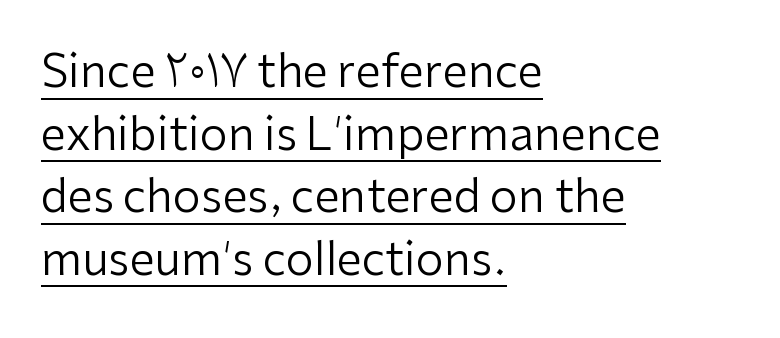
Q: Is the text bold? A: No.
Q: Is the text italic (slanted)? A: No, it is upright.
Q: Is the typeface a serif or a sans-serif typeface? A: Sans-serif.
Q: Is the text underlined? A: Yes.
Q: How is the paragraph aligned? A: Left-aligned.
Q: Is the spacing between letters normal or unusually wide? A: Normal.
Q: Is the spacing between lines tight, normal or loose? A: Normal.
Q: Width (condensed, normal, or wide)? A: Normal.
Q: Stroke contrast? A: Low.
Q: x-height? A: Medium.
Q: Monospaced? A: No.
